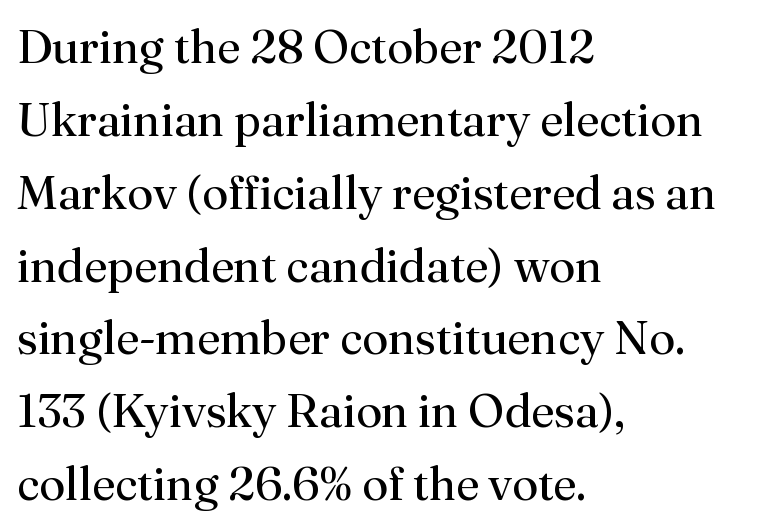
The vertical gap from one line to the next is medium. The space directly below the letters is spotless. Tracking value appears to be zero — textbook default spacing. Casual observation: everything's shoved over to the left. Font category for this specimen: serif. A roman cut, with each character standing at attention.
